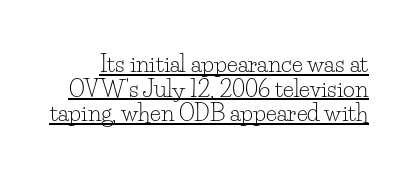
{"italic": "no", "bold": "no", "underline": "yes", "line_spacing": "tight", "line_spacing_ratio": 1.07, "letter_spacing": "normal", "letter_spacing_em": 0.0, "glyph_px": 23}
